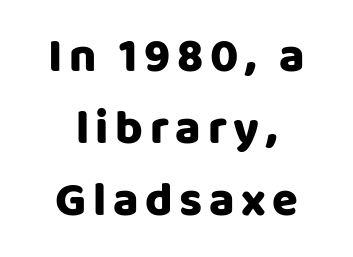
Q: Is the text italic (slanted)? A: No, it is upright.
Q: Is the typeface a serif or a sans-serif typeface? A: Sans-serif.
Q: Is the text underlined? A: No.
Q: How is the paragraph aligned? A: Centered.
Q: Is the spacing between lines tight, normal or loose? A: Normal.
Q: Width (condensed, normal, or wide)? A: Normal.
Q: Stroke contrast? A: Low.
Q: x-height? A: Large.
Q: Monospaced? A: No.
